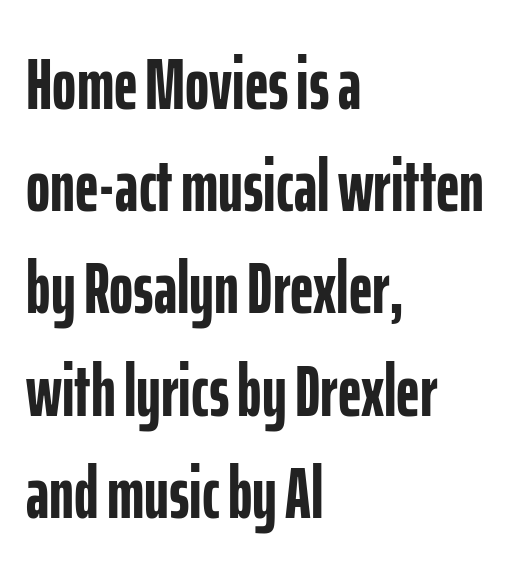
The image shows 73 px semibold, condensed sans-serif type, upright; set left-aligned, normal line spacing (1.4x), normal letter spacing, not underlined; low stroke contrast and a medium x-height.
